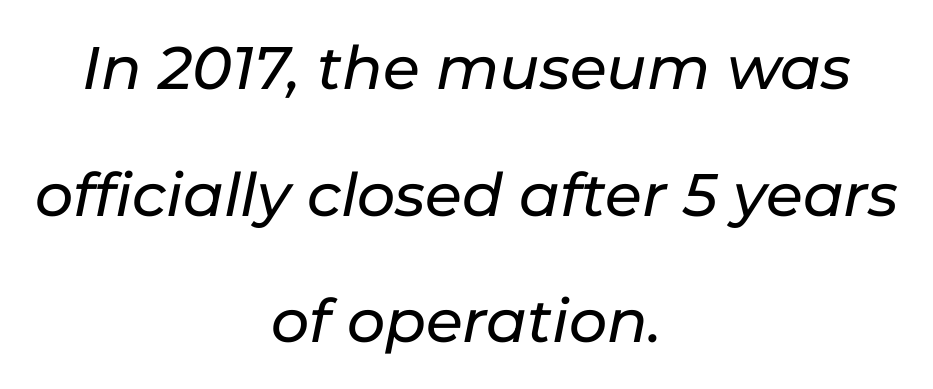
{"italic": "yes", "lean": "right", "slant_degrees": 11, "width": "normal", "stroke_contrast": "low", "x_height": "medium", "monospaced": "no", "underline": "no", "align": "center", "line_spacing": "loose", "line_spacing_ratio": 2.11, "letter_spacing": "normal", "letter_spacing_em": 0.0, "glyph_px": 60}
